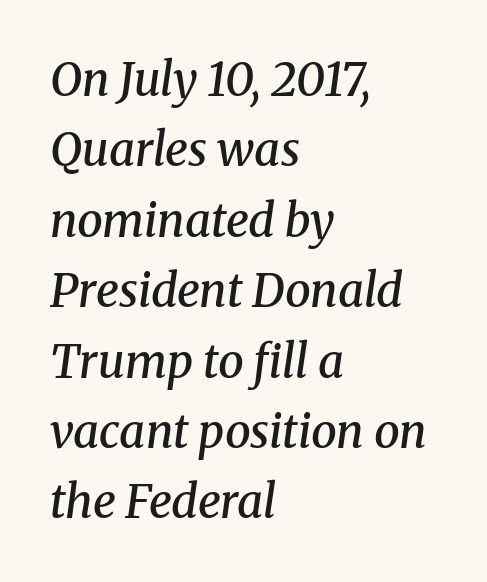
{"serif": "yes", "italic": "yes", "lean": "right", "slant_degrees": 8, "bold": "semi", "weight": "semibold", "width": "normal", "stroke_contrast": "medium", "x_height": "medium", "monospaced": "no", "underline": "no", "align": "left", "line_spacing": "normal", "line_spacing_ratio": 1.53, "letter_spacing": "normal", "letter_spacing_em": 0.0, "glyph_px": 46}
